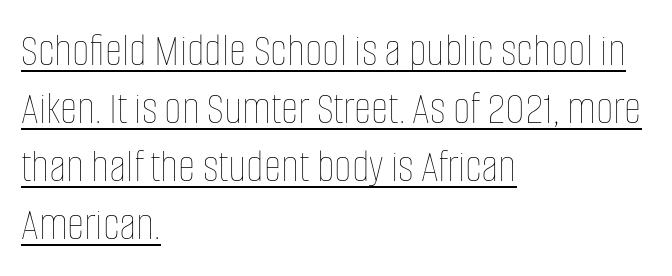
Posture: vertical. Vertical stems look standard width or narrower in stroke. The paragraph shown leans on its left margin. A typesetter would call this zero additional tracking.
